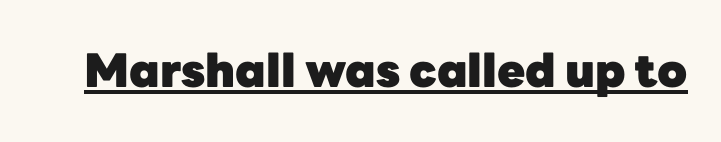
You could not count columns in this text — the font is proportionally spaced. This is sans-serif lettering, the kind often seen on screens and signage. Check the space under the baseline: a stroke is drawn there. Summary of weight: heavy, a full bold.
